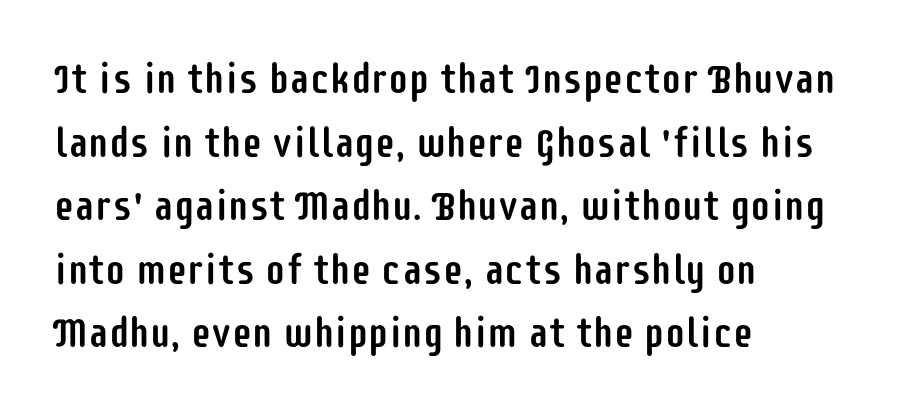
{"serif": "no", "italic": "no", "width": "condensed", "stroke_contrast": "low", "x_height": "large", "monospaced": "no", "underline": "no", "align": "left", "line_spacing": "normal", "line_spacing_ratio": 1.55, "letter_spacing": "normal", "letter_spacing_em": 0.0, "glyph_px": 41}
